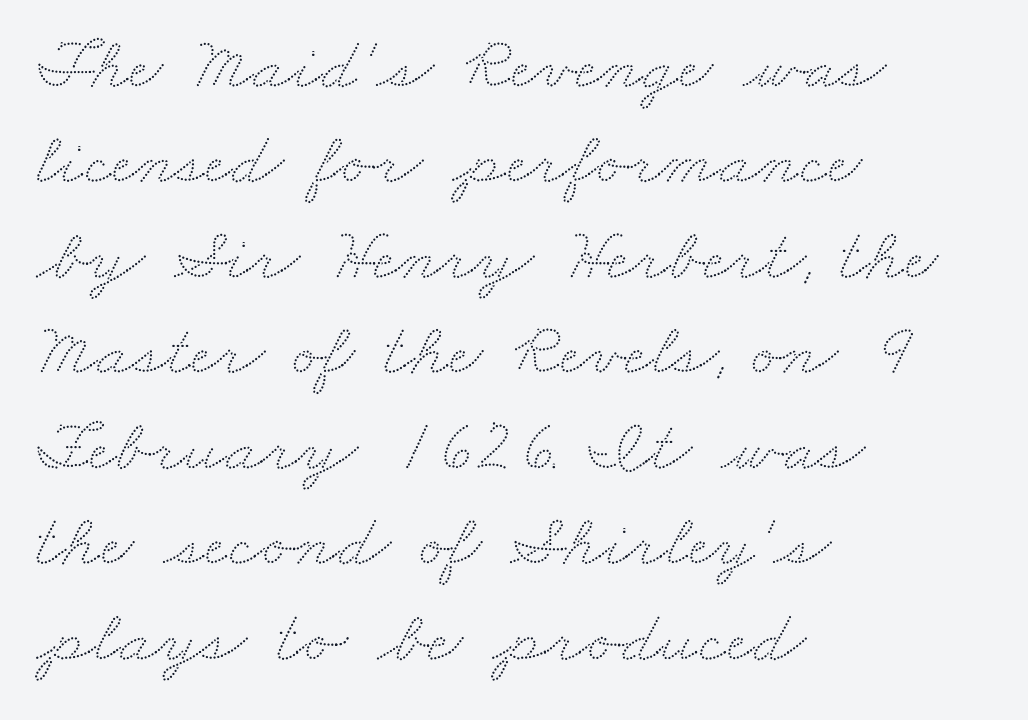
The image shows 74 px wide type; set left-aligned, normal line spacing (1.29x), normal letter spacing, not underlined; low stroke contrast and a small x-height.
